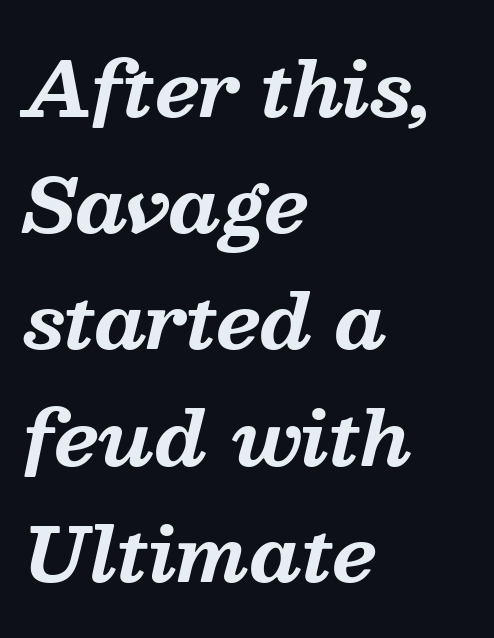
Q: Is the text bold? A: Yes.
Q: Is the text italic (slanted)? A: Yes, it leans right by about 13 degrees.
Q: Is the typeface a serif or a sans-serif typeface? A: Serif.
Q: Is the text underlined? A: No.
Q: How is the paragraph aligned? A: Left-aligned.
Q: Is the spacing between letters normal or unusually wide? A: Normal.
Q: Is the spacing between lines tight, normal or loose? A: Normal.
Q: Width (condensed, normal, or wide)? A: Normal.
Q: Stroke contrast? A: Medium.
Q: x-height? A: Medium.
Q: Monospaced? A: No.
